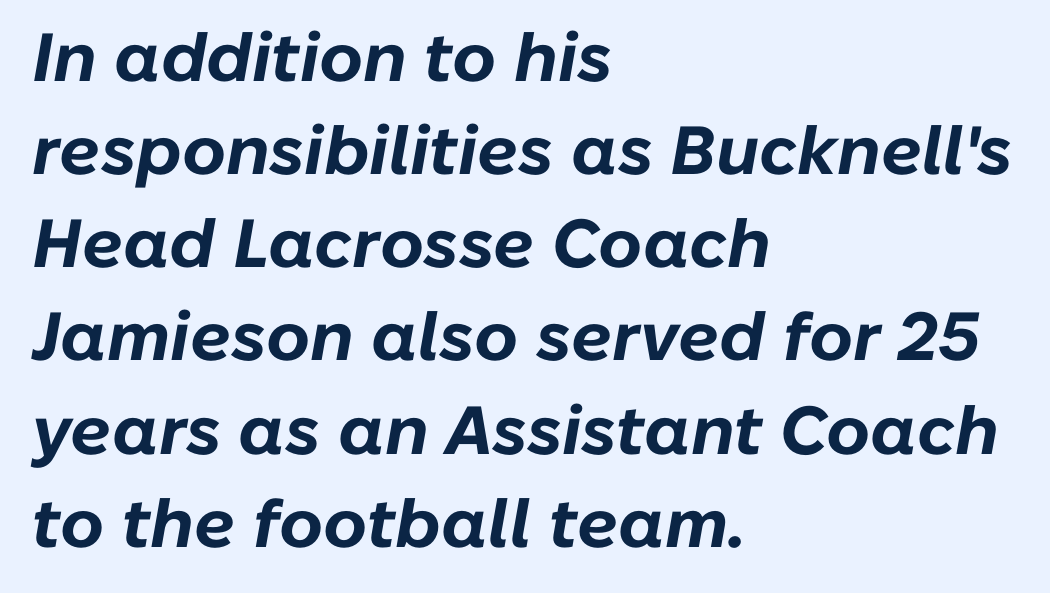
{"italic": "yes", "lean": "right", "slant_degrees": 10, "bold": "yes", "weight": "bold", "width": "normal", "stroke_contrast": "low", "x_height": "medium", "monospaced": "no", "underline": "no", "align": "left", "line_spacing": "normal", "line_spacing_ratio": 1.37, "letter_spacing": "normal", "letter_spacing_em": 0.0, "glyph_px": 68}
